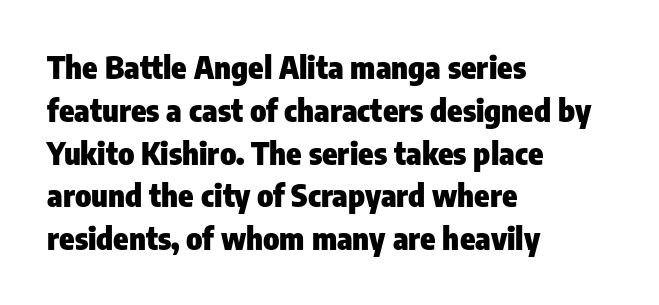
The image shows 31 px heavy, condensed sans-serif type, upright; set left-aligned, normal line spacing (1.38x), normal letter spacing, not underlined; low stroke contrast and a medium x-height.
